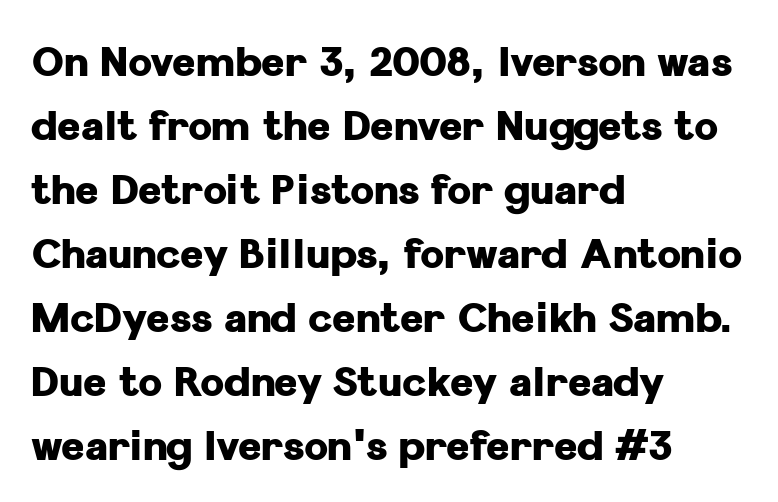
Q: Is the text bold? A: Yes.
Q: Is the text italic (slanted)? A: No, it is upright.
Q: Is the typeface a serif or a sans-serif typeface? A: Sans-serif.
Q: Is the text underlined? A: No.
Q: How is the paragraph aligned? A: Left-aligned.
Q: Is the spacing between letters normal or unusually wide? A: Normal.
Q: Is the spacing between lines tight, normal or loose? A: Normal.
Q: Width (condensed, normal, or wide)? A: Normal.
Q: Stroke contrast? A: Low.
Q: x-height? A: Medium.
Q: Monospaced? A: No.
